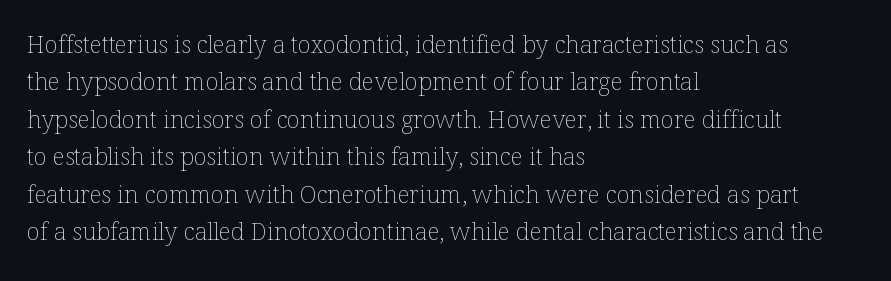
{"italic": "no", "bold": "no", "underline": "no", "align": "left", "line_spacing": "normal", "line_spacing_ratio": 1.56, "letter_spacing": "normal", "letter_spacing_em": 0.0, "glyph_px": 24}
